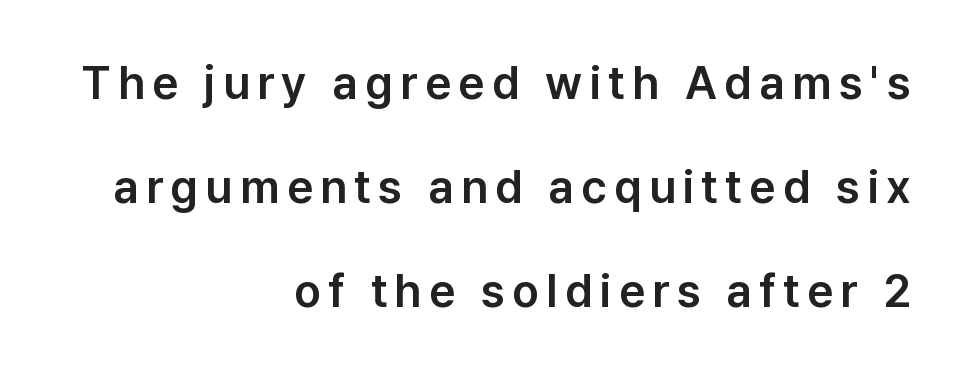
{"serif": "no", "italic": "no", "width": "normal", "stroke_contrast": "low", "x_height": "medium", "monospaced": "no", "underline": "no", "align": "right", "line_spacing": "loose", "line_spacing_ratio": 2.26, "glyph_px": 46}
